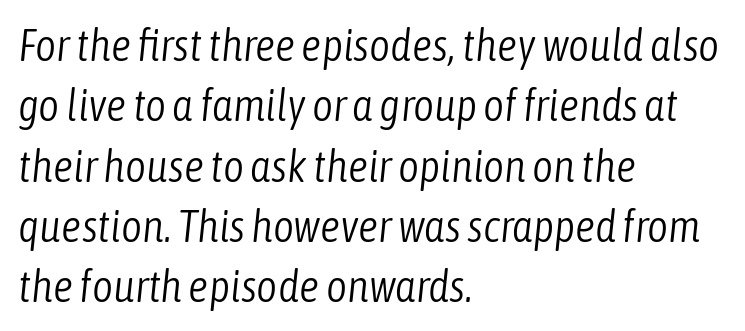
Q: Is the text bold? A: No.
Q: Is the text italic (slanted)? A: Yes, it leans right by about 6 degrees.
Q: Is the text underlined? A: No.
Q: How is the paragraph aligned? A: Left-aligned.
Q: Is the spacing between letters normal or unusually wide? A: Normal.
Q: Is the spacing between lines tight, normal or loose? A: Normal.
Q: Width (condensed, normal, or wide)? A: Condensed.
Q: Stroke contrast? A: Low.
Q: x-height? A: Medium.
Q: Monospaced? A: No.
